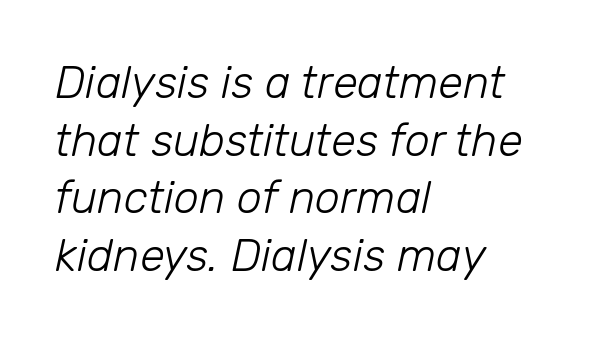
Interline gaps are of average width in this sample. A student would call this left alignment; a typographer would say flush left, rag right. Varying glyph widths throughout — classic text-font behaviour. This rendering leaves character spacing at its baseline value.
